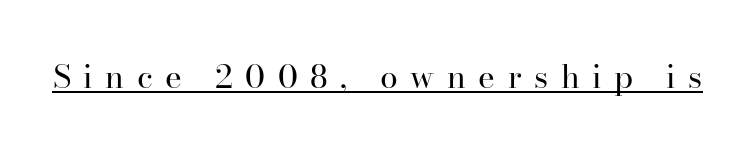
The image shows 32 px regular-weight serif type, upright; set unusually wide letter spacing (+0.39 em), underlined; high stroke contrast and a small x-height.
